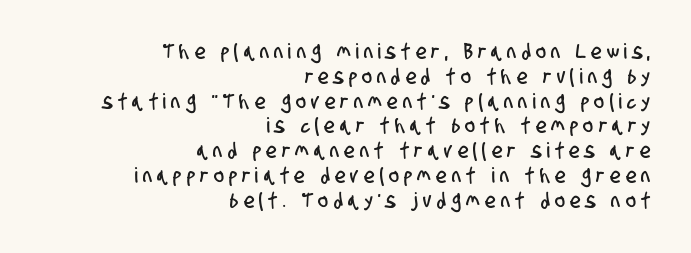
Q: Is the text underlined? A: No.
Q: How is the paragraph aligned? A: Right-aligned.
Q: Is the spacing between letters normal or unusually wide? A: Unusually wide.
